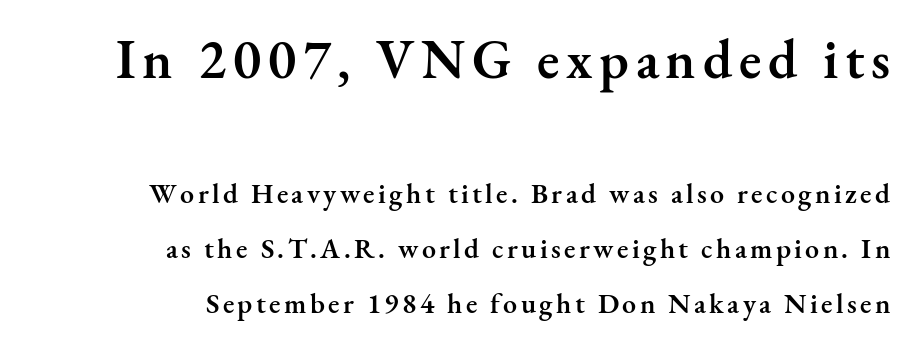
In terms of weight, the rendering is demibold, just under bold. Clear beneath every line of the passage. Reading down the block, your eye finds every line finishing at a fixed right position. Every stem runs plumb, perpendicular to the baseline. Each letter's strokes conclude with small projecting serifs.
